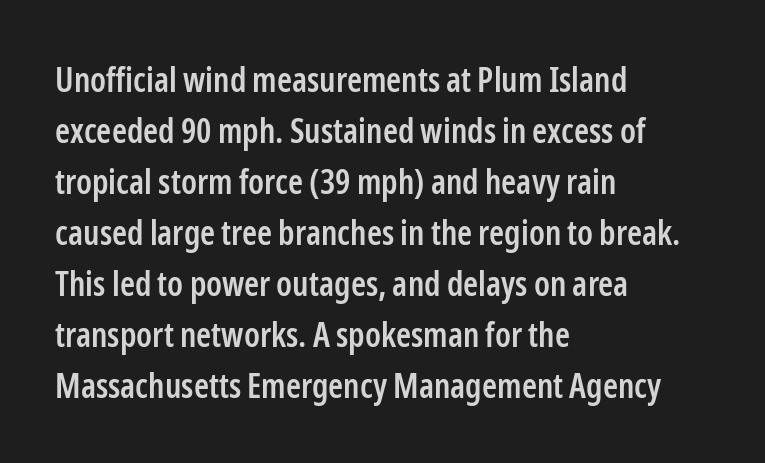
{"serif": "no", "italic": "no", "bold": "semi", "weight": "semibold", "width": "condensed", "stroke_contrast": "low", "x_height": "medium", "monospaced": "no", "underline": "no", "align": "left", "line_spacing": "normal", "line_spacing_ratio": 1.5, "letter_spacing": "normal", "letter_spacing_em": 0.0, "glyph_px": 34}
